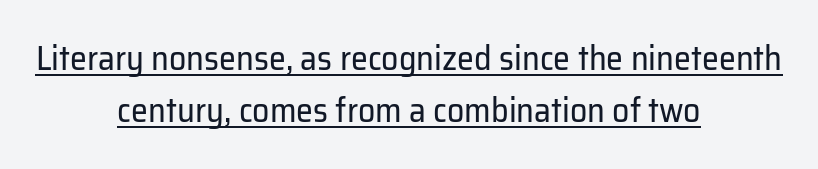
Stroke mass is kept to a normal reading level or below. The rag falls on both sides of this text block equally. This is underlined copy, the kind a proofreader might mark for attention. Glyph-to-glyph distance matches everyday printed text. Is there much room between lines? A standard amount, neither cramped nor airy.
